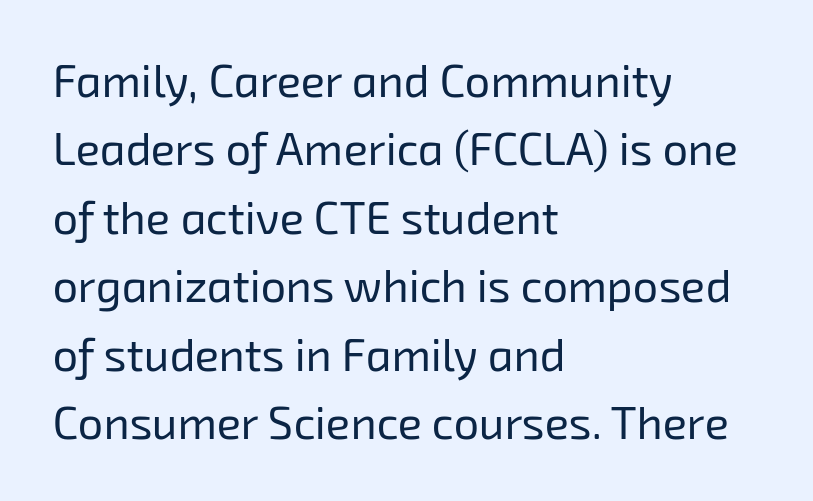
Q: Is the text bold? A: No.
Q: Is the typeface a serif or a sans-serif typeface? A: Sans-serif.
Q: Is the text underlined? A: No.
Q: How is the paragraph aligned? A: Left-aligned.
Q: Is the spacing between letters normal or unusually wide? A: Normal.
Q: Is the spacing between lines tight, normal or loose? A: Normal.
Q: Width (condensed, normal, or wide)? A: Normal.
Q: Stroke contrast? A: Low.
Q: x-height? A: Medium.
Q: Monospaced? A: No.
